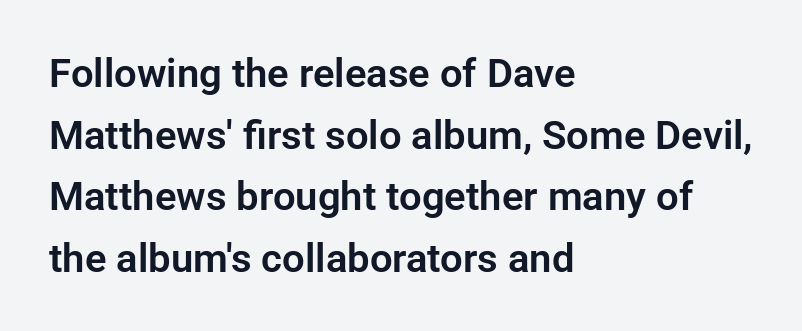
Visually the block forms a straight wall on the left and a jagged coastline on the right. Examine the stroke ends and you'll find no serifs. Underlining? Definitely not there. The face used here is rendered with its standard letterfit. Think of a printed novel: that variable character pitch is what you see here.
